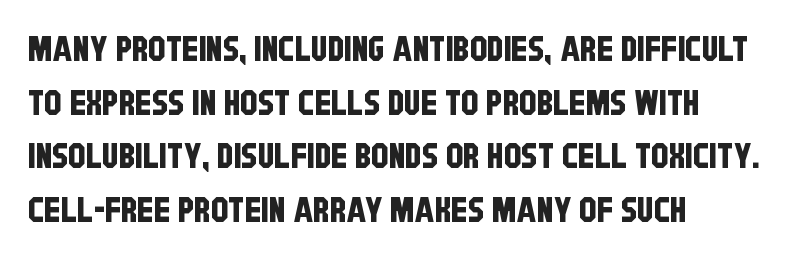
Q: Is the typeface a serif or a sans-serif typeface? A: Sans-serif.
Q: Is the text underlined? A: No.
Q: How is the paragraph aligned? A: Left-aligned.
Q: Is the spacing between letters normal or unusually wide? A: Normal.
Q: Is the spacing between lines tight, normal or loose? A: Normal.
Q: Width (condensed, normal, or wide)? A: Condensed.
Q: Stroke contrast? A: Low.
Q: x-height? A: Large.
Q: Monospaced? A: No.
